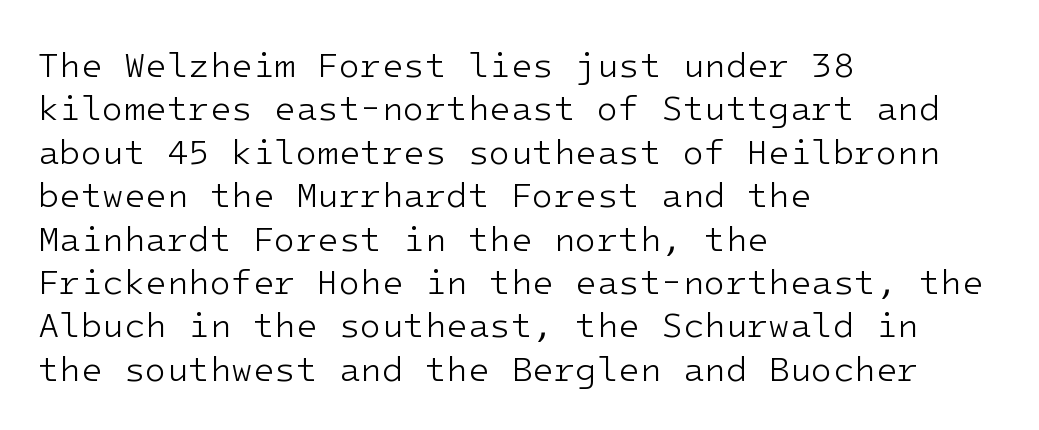
{"serif": "no", "italic": "no", "bold": "no", "weight": "light", "width": "normal", "stroke_contrast": "low", "x_height": "medium", "monospaced": "yes", "underline": "no", "align": "left", "line_spacing_ratio": 1.24, "letter_spacing": "normal", "letter_spacing_em": 0.0, "glyph_px": 35}
